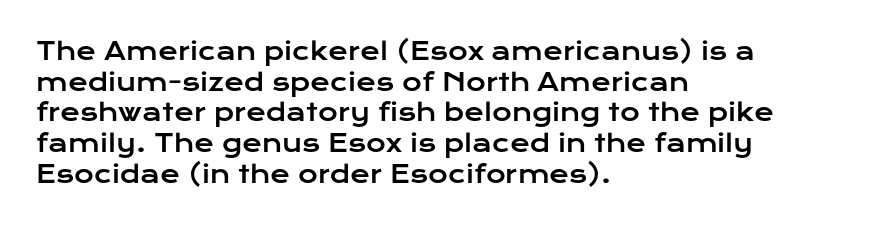
Q: Is the text italic (slanted)? A: No, it is upright.
Q: Is the text underlined? A: No.
Q: How is the paragraph aligned? A: Left-aligned.
Q: Is the spacing between letters normal or unusually wide? A: Normal.
Q: Is the spacing between lines tight, normal or loose? A: Normal.
